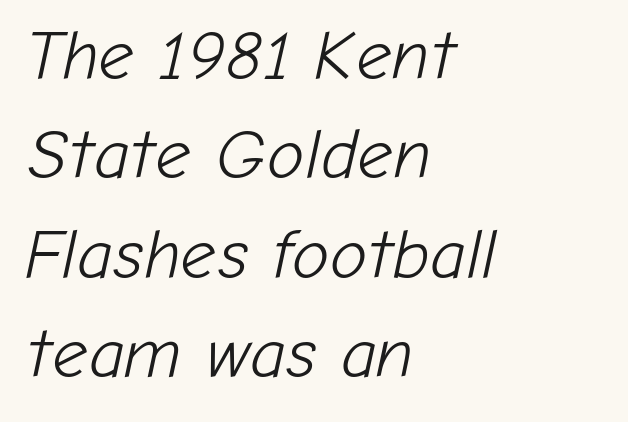
The image shows 70 px light type, italic (leaning right); set left-aligned, normal line spacing (1.42x), normal letter spacing, not underlined; low stroke contrast and a medium x-height.
